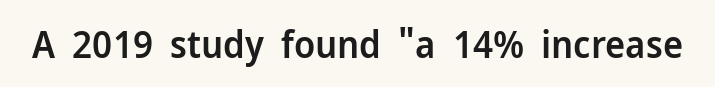
Style check: upright. These lines keep a tight, regular rhythm from letter to letter. As a designer I'd log this as weight 600, semibold. The gap between lines stays unmarked. The type family on display is of the sans-serif kind.
